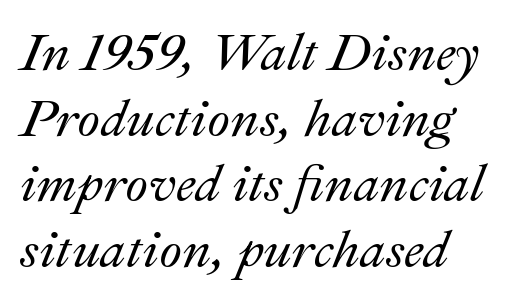
The image shows 52 px text type, italic (leaning right); set normal line spacing (1.26x), normal letter spacing, not underlined; medium stroke contrast and a small x-height.
